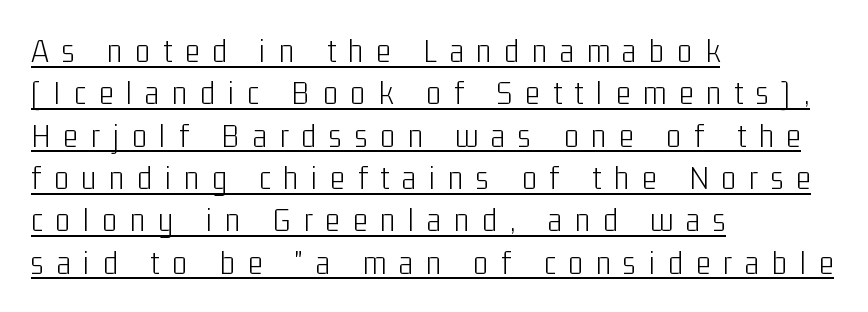
The image shows 35 px light, condensed sans-serif type, upright; set left-aligned, line spacing 1.21x, unusually wide letter spacing (+0.37 em), underlined; low stroke contrast and a medium x-height.
